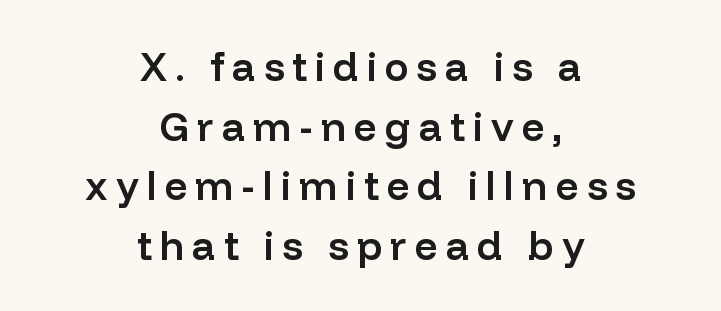
{"serif": "no", "italic": "no", "bold": "semi", "weight": "semibold", "width": "normal", "stroke_contrast": "low", "x_height": "medium", "monospaced": "no", "underline": "no", "align": "center", "line_spacing": "normal", "line_spacing_ratio": 1.49, "letter_spacing": "wide", "letter_spacing_em": 0.2, "glyph_px": 40}
